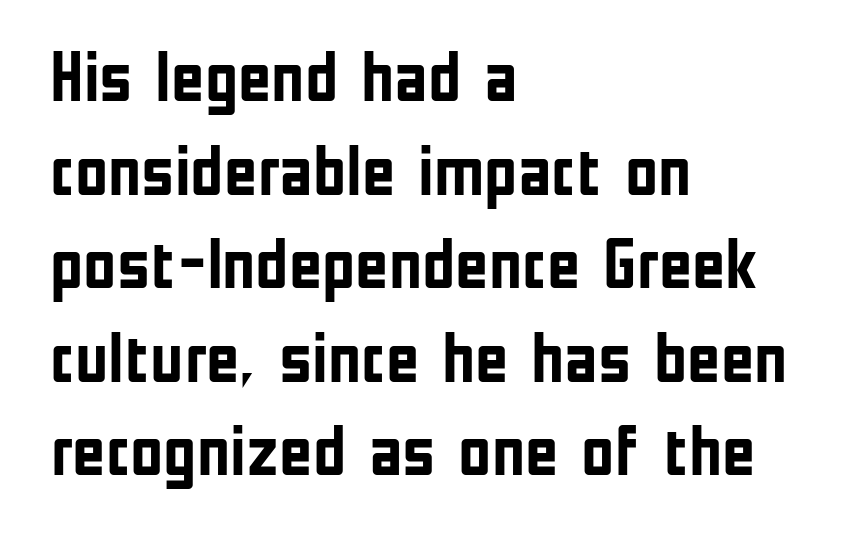
{"serif": "no", "italic": "no", "bold": "yes", "weight": "semibold", "width": "condensed", "stroke_contrast": "low", "x_height": "medium", "monospaced": "no", "underline": "no", "align": "left", "line_spacing": "normal", "line_spacing_ratio": 1.3, "letter_spacing": "normal", "letter_spacing_em": 0.0, "glyph_px": 72}
